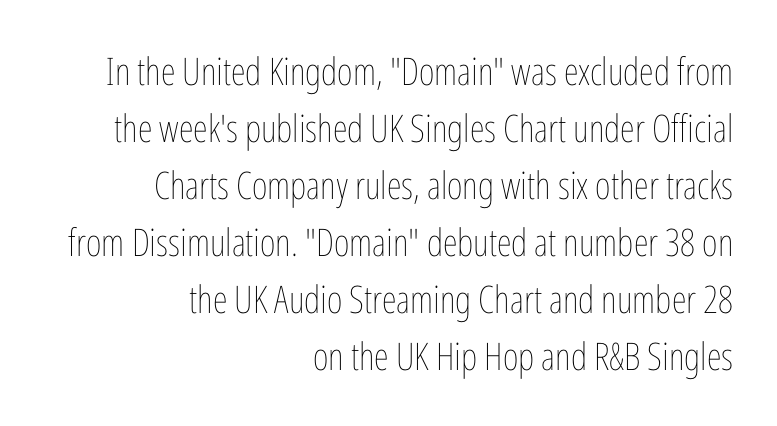
{"italic": "no", "bold": "no", "weight": "thin", "width": "condensed", "stroke_contrast": "low", "x_height": "medium", "monospaced": "no", "underline": "no", "align": "right", "line_spacing": "normal", "line_spacing_ratio": 1.5, "letter_spacing": "normal", "letter_spacing_em": 0.0, "glyph_px": 38}
